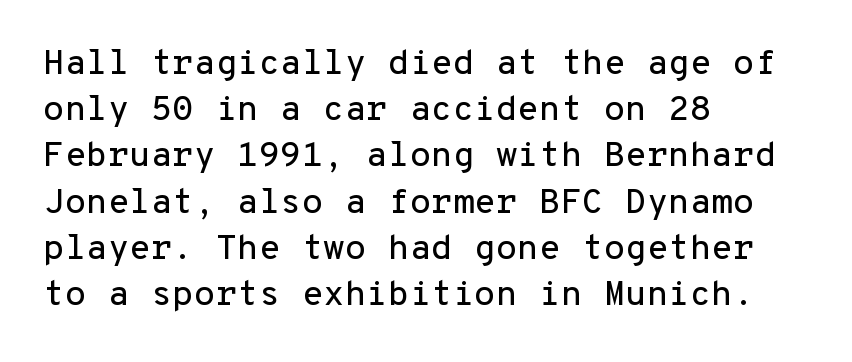
The image shows 35 px sans-serif type, upright, monospaced; set left-aligned, normal line spacing (1.32x), normal letter spacing, not underlined; low stroke contrast and a medium x-height.
